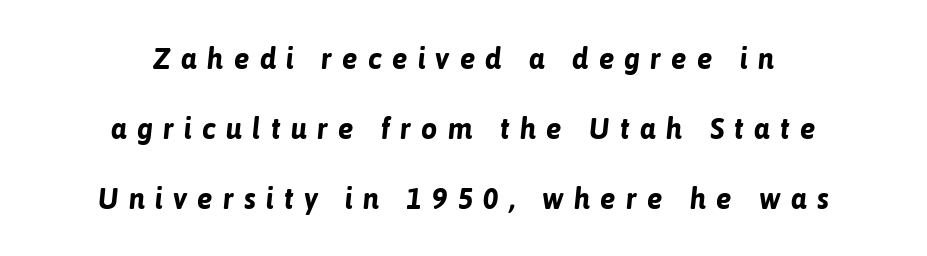
The image shows 29 px bold type, italic (leaning right); set centered, loose line spacing (2.41x), unusually wide letter spacing (+0.35 em), not underlined; low stroke contrast and a medium x-height.
